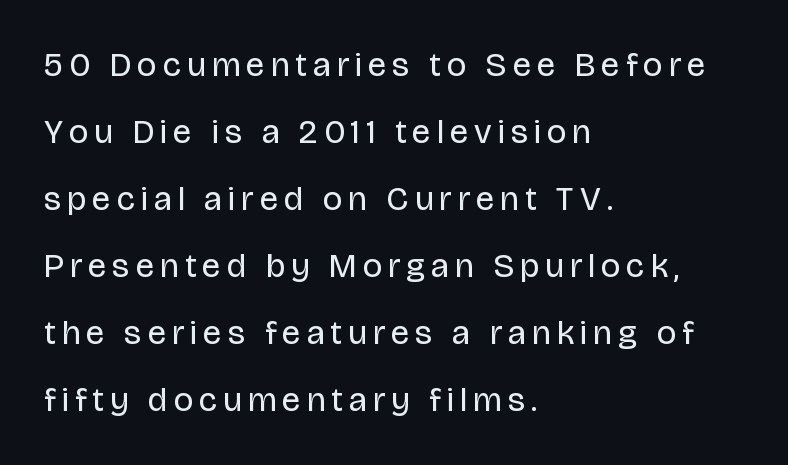
Q: Is the text bold? A: No.
Q: Is the text italic (slanted)? A: No, it is upright.
Q: Is the typeface a serif or a sans-serif typeface? A: Sans-serif.
Q: Is the text underlined? A: No.
Q: How is the paragraph aligned? A: Left-aligned.
Q: Is the spacing between lines tight, normal or loose? A: Loose.
Q: Width (condensed, normal, or wide)? A: Normal.
Q: Stroke contrast? A: Low.
Q: x-height? A: Large.
Q: Monospaced? A: No.
